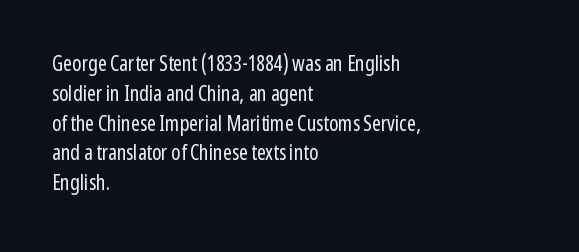
Q: Is the text bold? A: No.
Q: Is the text italic (slanted)? A: No, it is upright.
Q: Is the text underlined? A: No.
Q: How is the paragraph aligned? A: Left-aligned.
Q: Is the spacing between letters normal or unusually wide? A: Normal.
Q: Is the spacing between lines tight, normal or loose? A: Normal.
